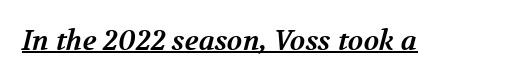
Decoration check: the copy is underlined. Words appear dense and cohesive because spacing is normal. Looks like regular typesetting: each glyph gets only the width it needs. The passage shown is emphatically bold. Font category for this specimen: serif.
